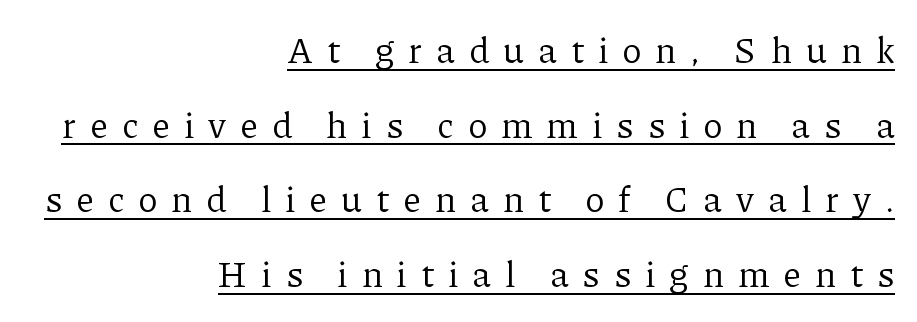
{"serif": "yes", "italic": "no", "bold": "no", "weight": "regular", "width": "normal", "stroke_contrast": "low", "x_height": "medium", "monospaced": "no", "underline": "yes", "align": "right", "line_spacing": "loose", "line_spacing_ratio": 2.07, "letter_spacing": "wide", "letter_spacing_em": 0.4, "glyph_px": 36}
